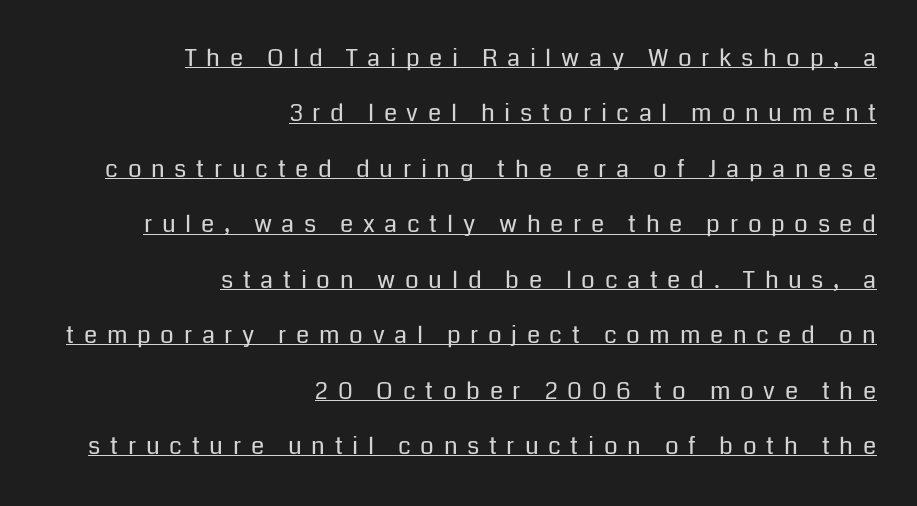
The image shows 24 px text type, upright; set right-aligned, loose line spacing (2.31x), unusually wide letter spacing (+0.4 em), underlined.
